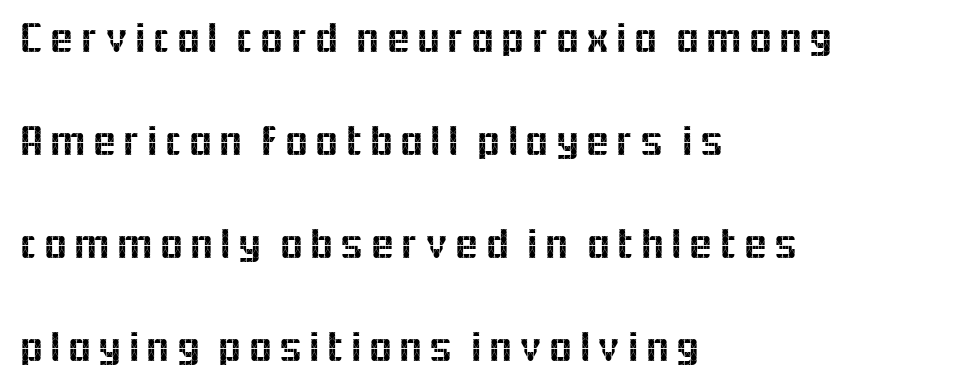
Do the characters align in a grid? No, the font is proportional. If you drew a line through each stem, it would be perfectly vertical. Where is the straight margin? On the left. One glance says open: line gaps are wider than usual. The area under the type is left untouched. The type family on display is of the sans-serif kind.
